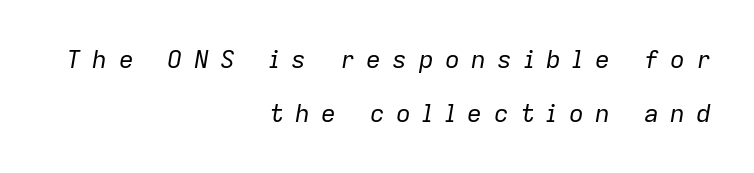
{"italic": "yes", "lean": "right", "slant_degrees": 9, "bold": "no", "underline": "no", "align": "right", "line_spacing": "loose", "line_spacing_ratio": 2.16, "letter_spacing": "wide", "letter_spacing_em": 0.45, "glyph_px": 25}
